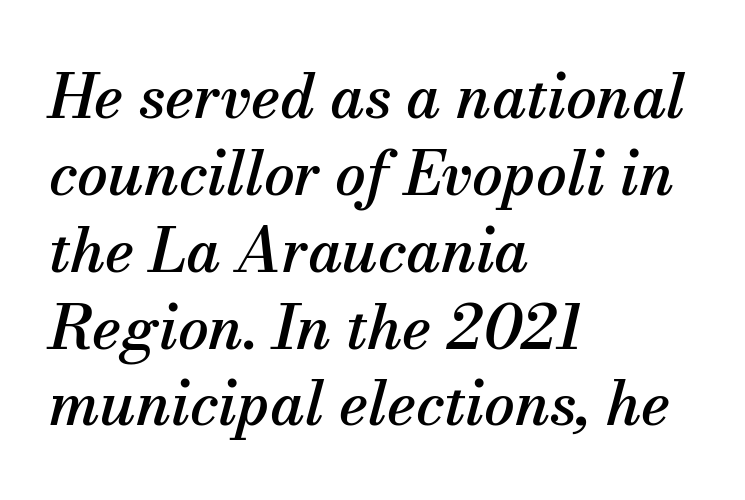
Unlike a clean sans, this face finishes its strokes with serifs. Summary of vertical rhythm: regular, with standard interline spacing. Letters rest on an invisible, unmarked baseline. Yep, that's italic — everything's leaning. Here the designer chose a conventional face with non-uniform glyph widths. These lines are set flush left with a ragged right edge.
